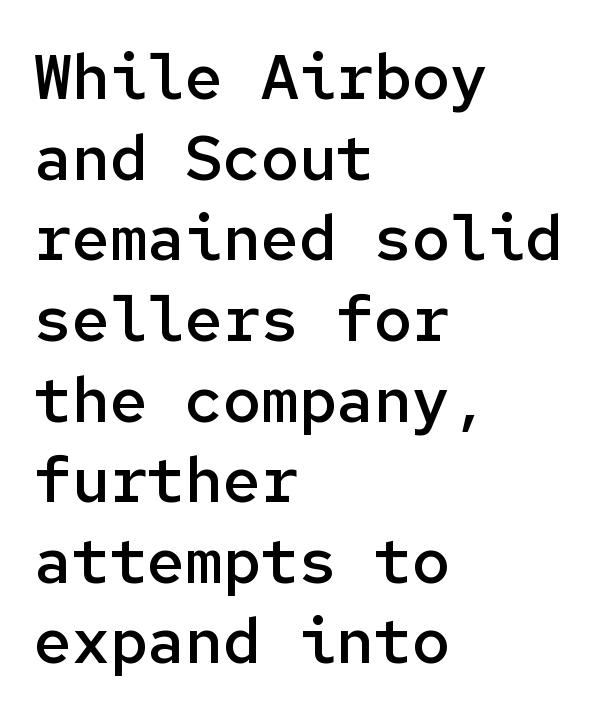
The image shows 63 px semibold sans-serif type, upright, monospaced; set left-aligned, normal line spacing (1.28x), normal letter spacing, not underlined; low stroke contrast and a medium x-height.
